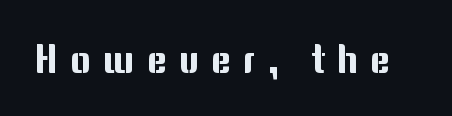
No word sits above an underline. Does extra space separate the letters? Yes, quite a lot of it. The lettering stays uniformly vertical, giving the passage a roman look. The letters advance in unequal steps, a hallmark of proportional type.
